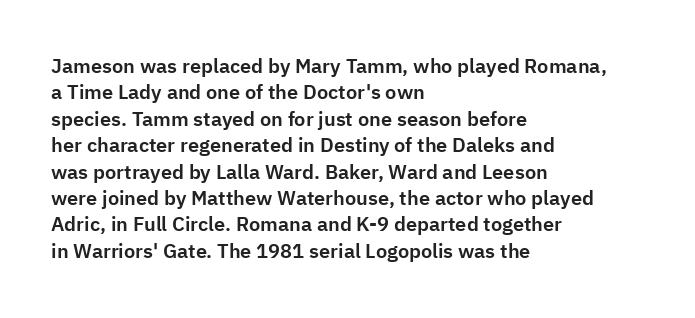
{"italic": "no", "underline": "no", "align": "left", "line_spacing": "normal", "line_spacing_ratio": 1.32, "letter_spacing": "normal", "letter_spacing_em": 0.0, "glyph_px": 20}
